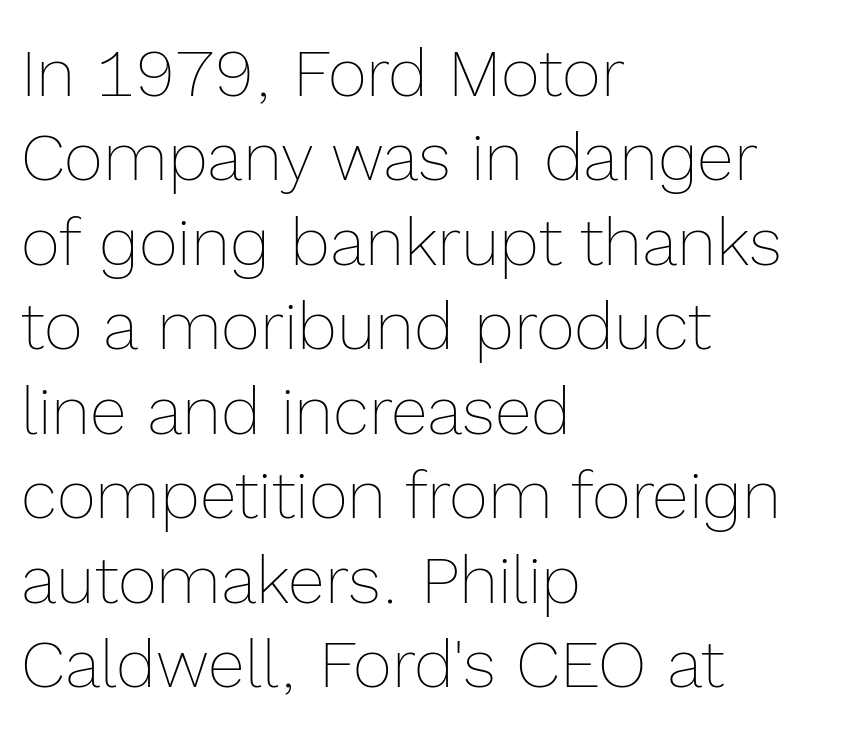
The image shows 67 px thin type, upright; set left-aligned, normal line spacing (1.26x), normal letter spacing, not underlined; a medium x-height.
